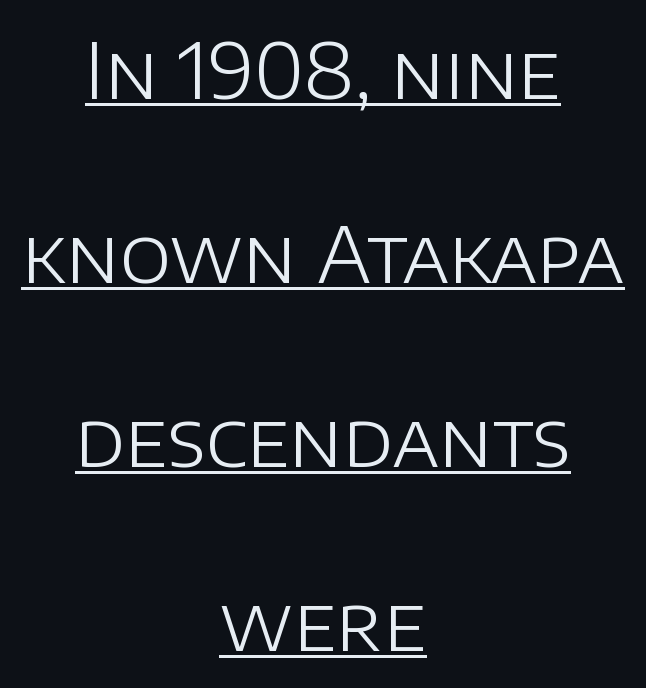
Q: Is the text bold? A: No.
Q: Is the text italic (slanted)? A: No, it is upright.
Q: Is the typeface a serif or a sans-serif typeface? A: Sans-serif.
Q: Is the text underlined? A: Yes.
Q: How is the paragraph aligned? A: Centered.
Q: Is the spacing between letters normal or unusually wide? A: Normal.
Q: Is the spacing between lines tight, normal or loose? A: Loose.
Q: Width (condensed, normal, or wide)? A: Normal.
Q: Stroke contrast? A: Low.
Q: x-height? A: Large.
Q: Monospaced? A: No.
